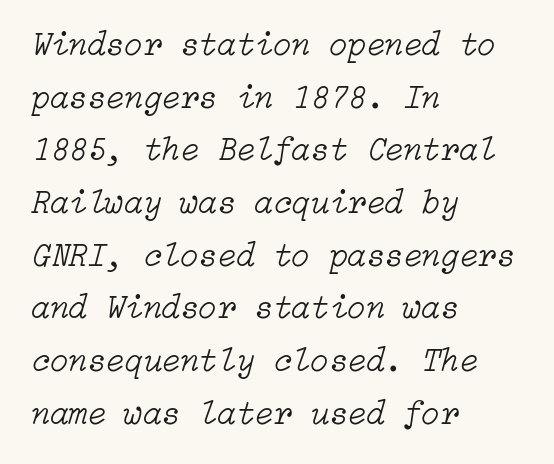
Q: Is the text bold? A: No.
Q: Is the text italic (slanted)? A: Yes, it leans right by about 15 degrees.
Q: Is the text underlined? A: No.
Q: How is the paragraph aligned? A: Left-aligned.
Q: Is the spacing between letters normal or unusually wide? A: Normal.
Q: Is the spacing between lines tight, normal or loose? A: Normal.
Q: Width (condensed, normal, or wide)? A: Normal.
Q: Stroke contrast? A: Low.
Q: x-height? A: Medium.
